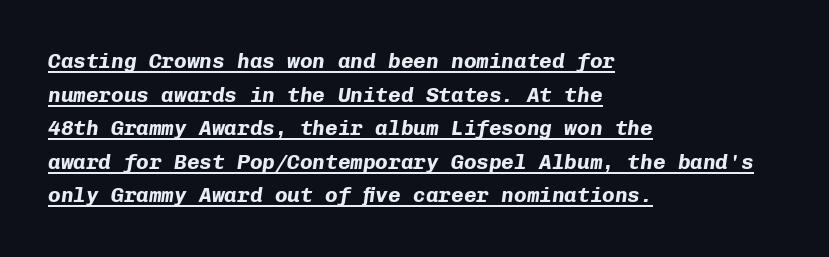
The image shows 21 px bold type, italic (leaning right); set left-aligned, normal line spacing (1.6x), normal letter spacing, underlined.
